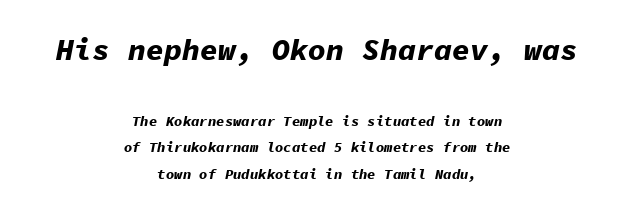
The image shows 30 px bold type, italic (leaning right), monospaced; set centered, loose line spacing (1.92x), normal letter spacing, not underlined; the first (top) block is 2.14x larger; low stroke contrast and a medium x-height.
